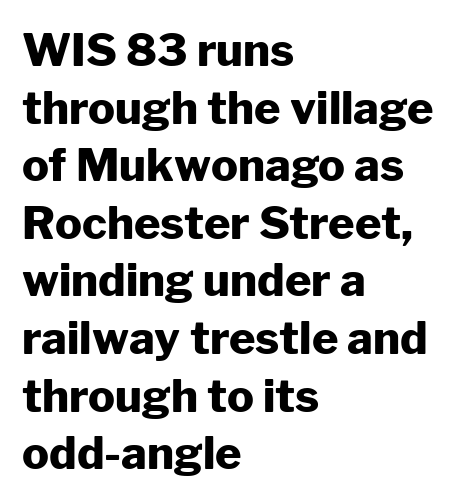
Strong, thick strokes mark this as bold type. In terms of leading, this rendering sits right in the middle. How are the letters spaced? Ordinarily, with no added tracking. Looks like regular typesetting: each glyph gets only the width it needs.
